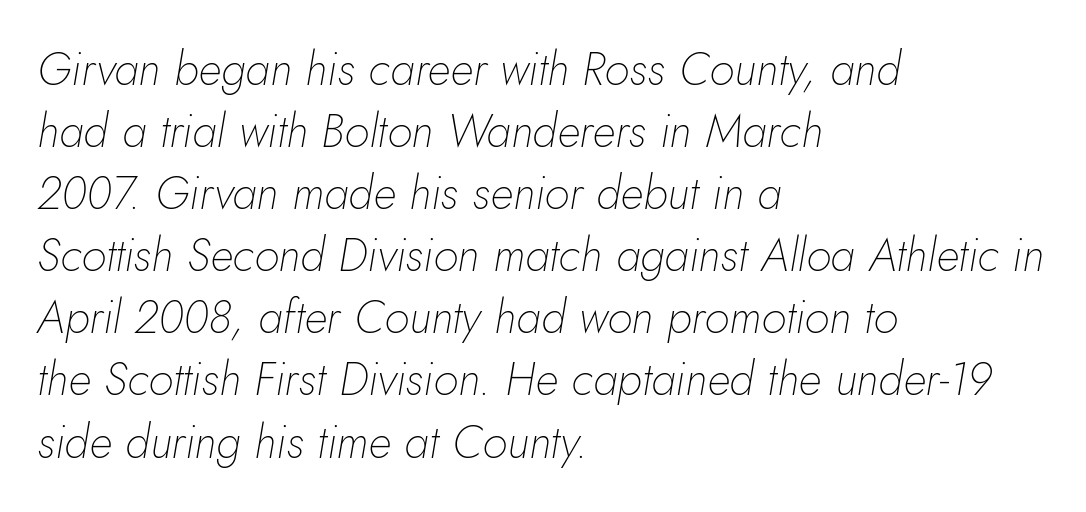
Type without underlining. Stem width sits at or under what a default text font uses. Nothing unusual about the tracking: characters are spaced as the font intends. All the whitespace from short lines collects on the right. This sample uses an oblique cut, with every glyph tilted off the vertical.
